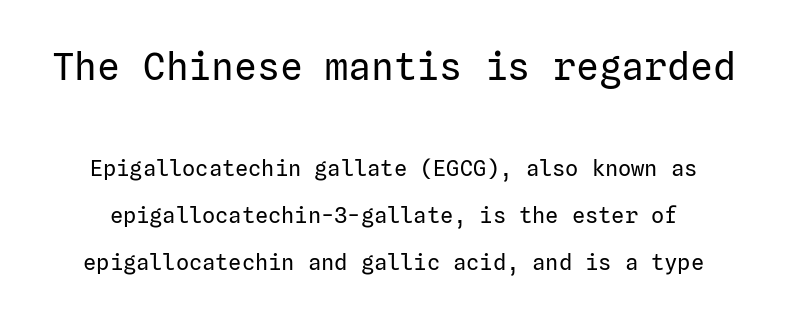
The letterforms sit at book weight or below. In terms of letterform style, serifs are entirely absent. The area under the type is left untouched. Tracking here is standard; glyphs follow each other at the usual distance.
